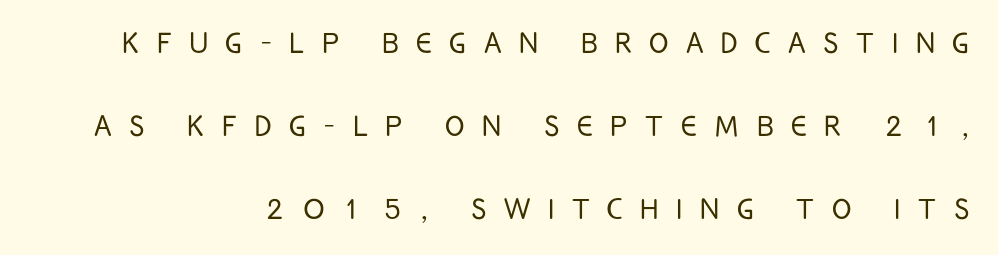
The passage shown is not underscored anywhere. The font family rendered here belongs to the sans-serif group. The passage shown has open, widely tracked lettering throughout. The space between consecutive lines is lavish. A light-to-regular cut is what we see here. The letters stand upright; this is a roman face.
